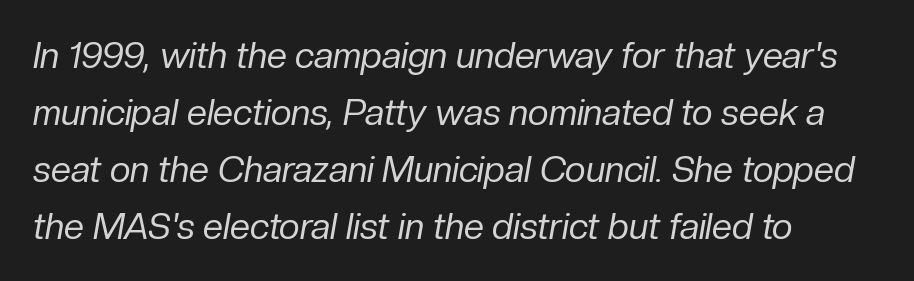
Q: Is the text bold? A: No.
Q: Is the text italic (slanted)? A: Yes, it leans right by about 10 degrees.
Q: Is the text underlined? A: No.
Q: How is the paragraph aligned? A: Left-aligned.
Q: Is the spacing between letters normal or unusually wide? A: Normal.
Q: Is the spacing between lines tight, normal or loose? A: Normal.
Q: Width (condensed, normal, or wide)? A: Normal.
Q: Stroke contrast? A: Low.
Q: x-height? A: Medium.
Q: Monospaced? A: No.
